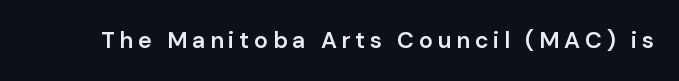
The image shows 23 px text type, upright; set unusually wide letter spacing (+0.21 em), not underlined.
